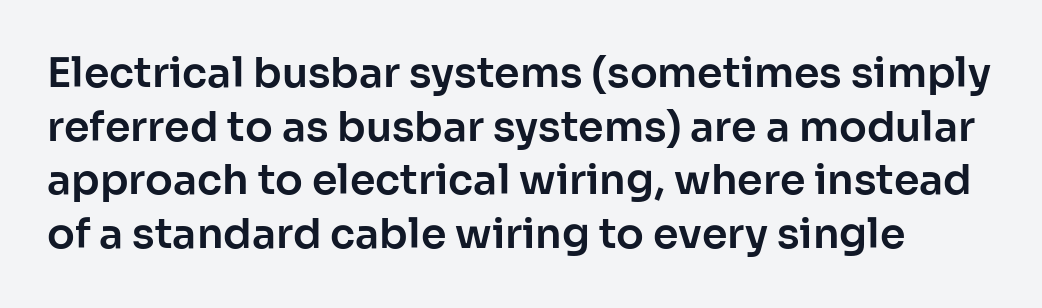
The image shows 41 px sans-serif type, upright; set normal line spacing (1.31x), normal letter spacing, not underlined; low stroke contrast and a medium x-height.
